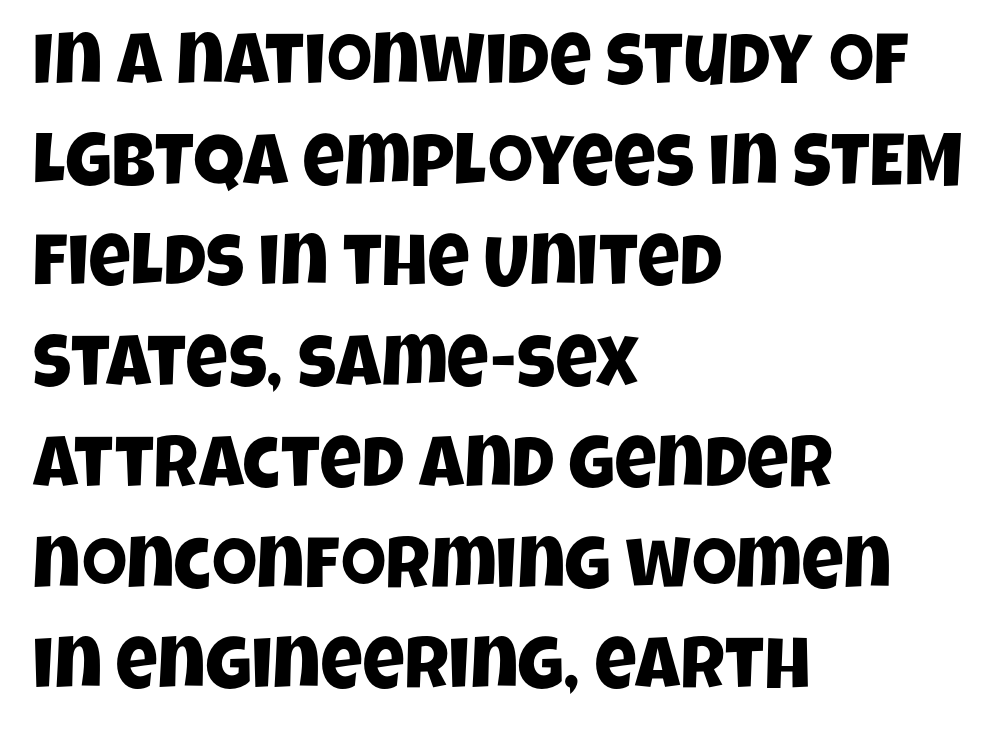
The image shows 73 px condensed sans-serif type; set left-aligned, normal line spacing (1.38x), normal letter spacing, not underlined; low stroke contrast and a large x-height.
